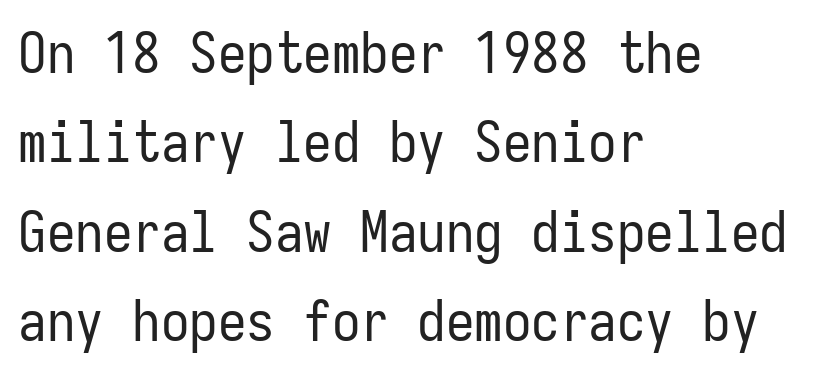
Here the glyphs are tracked normally, forming tight word shapes. Regarding leading, the lines here are spaced in the standard way. This rendering employs a face without finishing strokes, i.e., a sans-serif. No extra ink here — the face is not bold. The rag falls on the right side of this text block. Do the letters lean? They stand straight.
